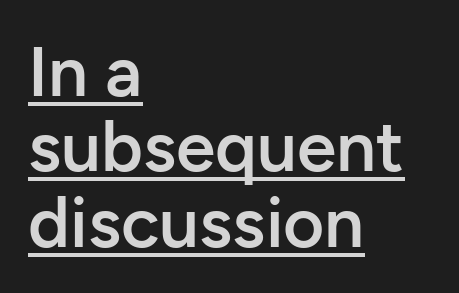
{"serif": "no", "italic": "no", "bold": "semi", "weight": "semibold", "width": "normal", "stroke_contrast": "low", "x_height": "medium", "monospaced": "no", "underline": "yes", "align": "left", "line_spacing": "tight", "line_spacing_ratio": 1.06, "letter_spacing": "normal", "letter_spacing_em": 0.0, "glyph_px": 71}
